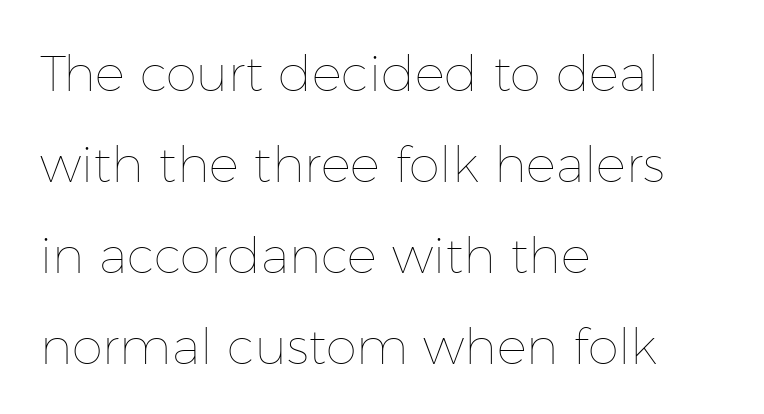
This is roman type, the default non-slanted kind. Varying glyph widths throughout — classic text-font behaviour. Nobody drew a line under any word here. Line beginnings align vertically; line endings do not. The line texture is even and compact thanks to regular tracking.
